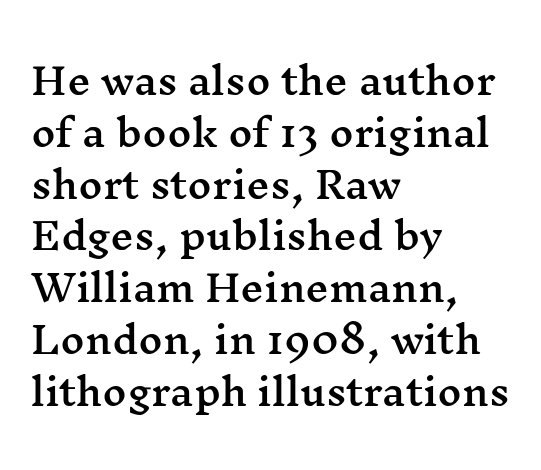
Anything drawn beneath the words? Only blank space. Stroke terminals: seriffed. Leading: standard. Spacing between characters is what you'd get straight out of the box.
